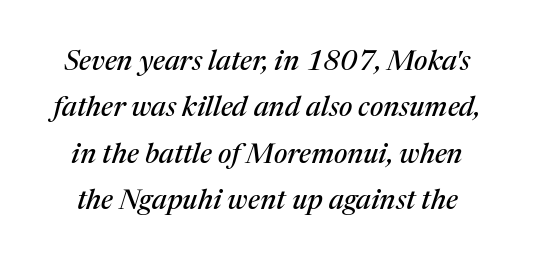
Spacing verdict: proportional, widths tailored to each character. Beneath every word, the page is bare. Every character sits at an angle, as italics do. Students, note that the glyphs here touch the page at normal intervals. The type family on display is of the serif kind. How would I describe the line gaps? Plain and ordinary.
